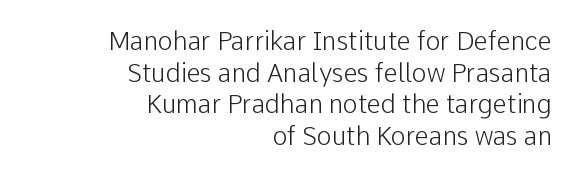
The image shows 25 px text type, upright; set right-aligned, normal line spacing (1.27x), normal letter spacing, not underlined.
